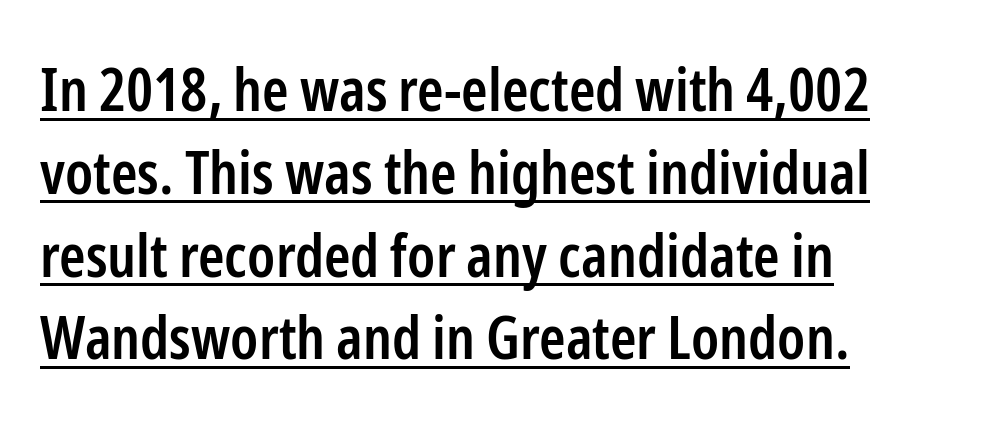
Q: Is the text bold? A: Semi-bold.
Q: Is the text italic (slanted)? A: No, it is upright.
Q: Is the typeface a serif or a sans-serif typeface? A: Sans-serif.
Q: Is the text underlined? A: Yes.
Q: How is the paragraph aligned? A: Left-aligned.
Q: Is the spacing between letters normal or unusually wide? A: Normal.
Q: Is the spacing between lines tight, normal or loose? A: Normal.
Q: Width (condensed, normal, or wide)? A: Condensed.
Q: Stroke contrast? A: Low.
Q: x-height? A: Medium.
Q: Monospaced? A: No.
